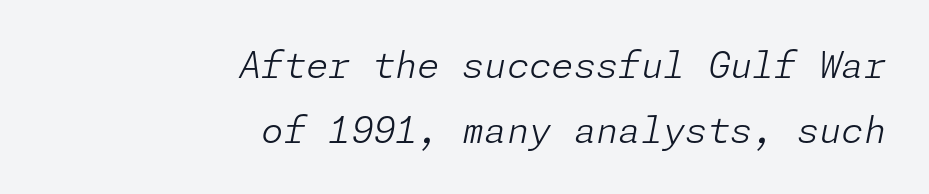
Q: Is the text bold? A: No.
Q: Is the text italic (slanted)? A: Yes, it leans right by about 11 degrees.
Q: Is the text underlined? A: No.
Q: How is the paragraph aligned? A: Right-aligned.
Q: Is the spacing between letters normal or unusually wide? A: Normal.
Q: Width (condensed, normal, or wide)? A: Normal.
Q: Stroke contrast? A: Low.
Q: x-height? A: Medium.
